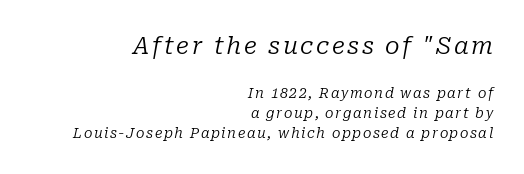
{"italic": "yes", "lean": "right", "slant_degrees": 10, "bold": "no", "underline": "no", "align": "right", "line_spacing": "normal", "line_spacing_ratio": 1.44, "larger_block": "first", "size_ratio": 1.71, "glyph_px": 24}
